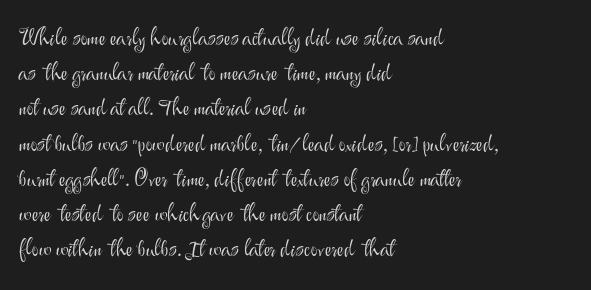
A typesetter would call this leading conventional body-copy spacing. Casual observation: everything's shoved over to the left. Counters stay open thanks to moderate or lighter strokes. No extra tracking has been applied to these lines. The gap between lines stays unmarked.
